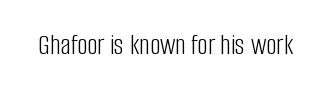
{"serif": "no", "italic": "no", "bold": "no", "weight": "light", "width": "condensed", "stroke_contrast": "low", "x_height": "large", "monospaced": "no", "underline": "no", "letter_spacing": "normal", "letter_spacing_em": 0.0, "glyph_px": 29}
